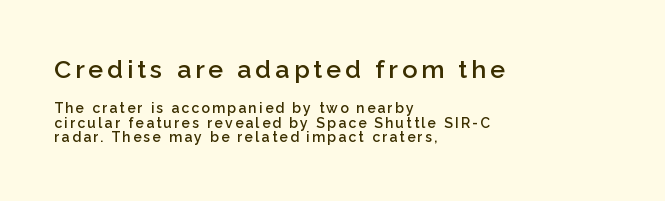
{"italic": "no", "bold": "semi", "underline": "no", "align": "left", "line_spacing": "tight", "line_spacing_ratio": 1.02, "larger_block": "first", "size_ratio": 1.79, "glyph_px": 25}
